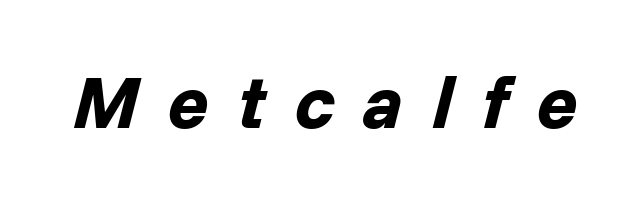
The image shows 75 px bold type, italic (leaning right); set unusually wide letter spacing (+0.39 em), not underlined; low stroke contrast and a medium x-height.
